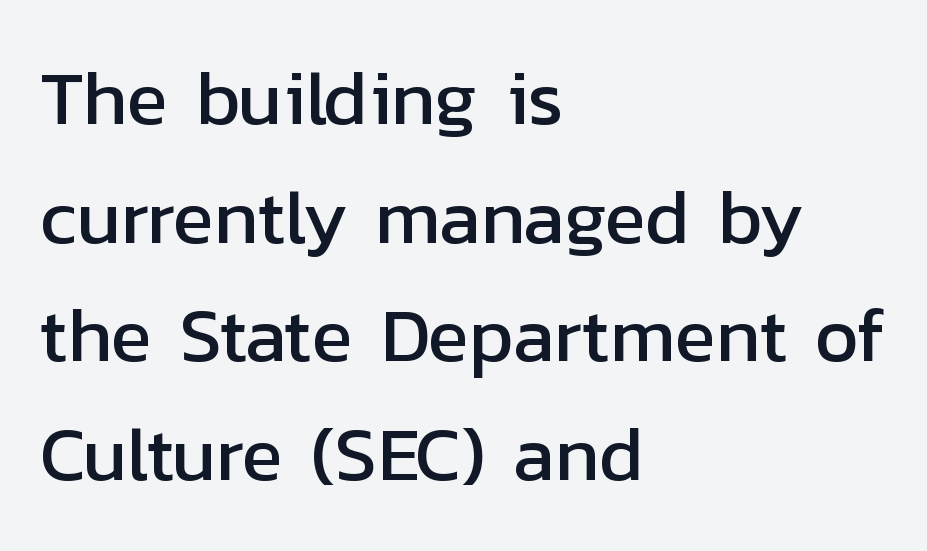
Do the characters align in a grid? No, the font is proportional. Characters follow at the spacing the type designer built in. Anything drawn beneath the words? Only blank space. Italic? Not at all — the glyphs are vertical. Teacher's note: observe the even left margin — that is flush-left alignment. In terms of leading, this rendering sits right in the middle.
